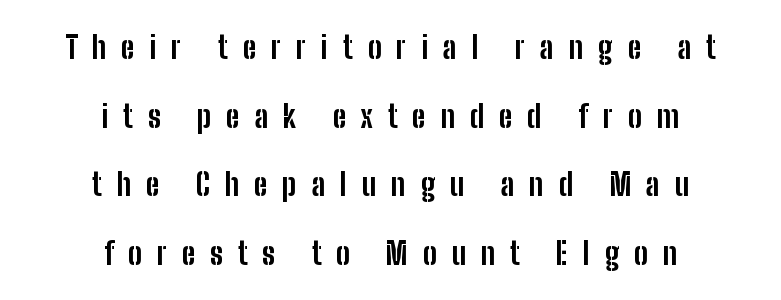
Typeset on center — no edge is straight. Letter spacing: wide. A typesetter would mark this as roman, not italic. On the weight axis this lands at bold, roughly 700.
